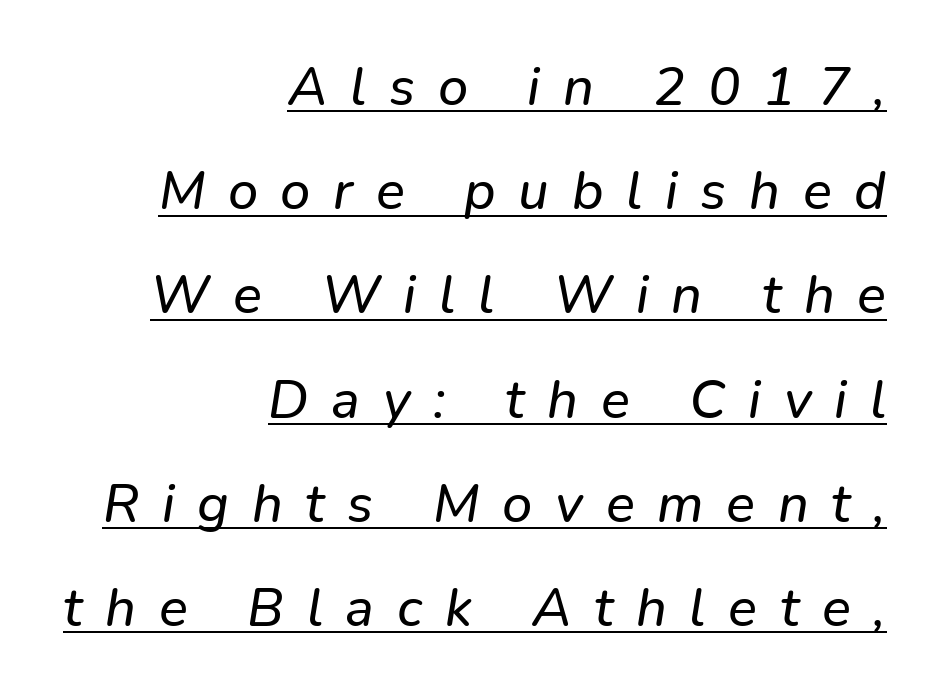
{"serif": "no", "width": "normal", "stroke_contrast": "low", "x_height": "medium", "monospaced": "no", "underline": "yes", "align": "right", "line_spacing": "loose", "line_spacing_ratio": 1.93, "letter_spacing": "wide", "letter_spacing_em": 0.42, "glyph_px": 54}
